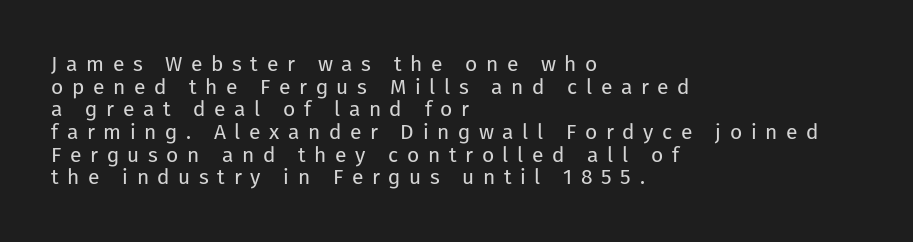
{"italic": "no", "bold": "no", "underline": "no", "align": "left", "line_spacing": "tight", "line_spacing_ratio": 1.08, "letter_spacing": "wide", "letter_spacing_em": 0.41, "glyph_px": 21}
